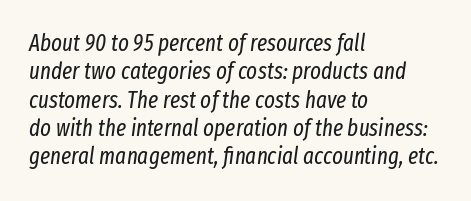
Q: Is the text bold? A: No.
Q: Is the text italic (slanted)? A: Yes, it leans right by about 8 degrees.
Q: Is the text underlined? A: No.
Q: How is the paragraph aligned? A: Left-aligned.
Q: Is the spacing between letters normal or unusually wide? A: Normal.
